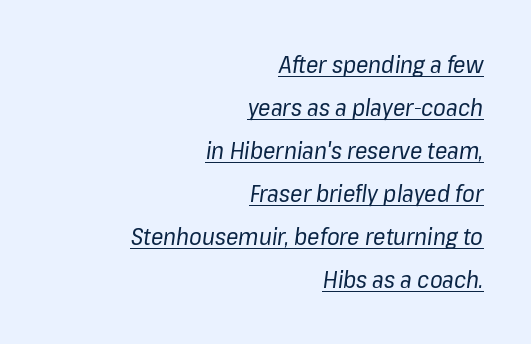
This is not heavy type; no bold has been used. Leftover space on each line is placed entirely before the opening word. Designer's note — italics engaged. Honestly, the letter spacing is just normal — you wouldn't notice it.
